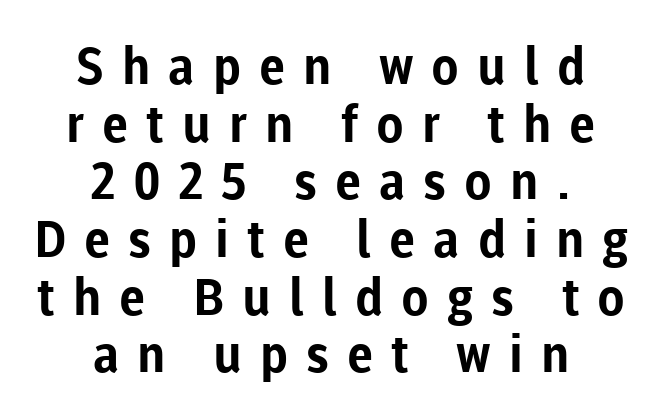
Q: Is the text bold? A: Yes.
Q: Is the text italic (slanted)? A: No, it is upright.
Q: Is the typeface a serif or a sans-serif typeface? A: Sans-serif.
Q: Is the text underlined? A: No.
Q: How is the paragraph aligned? A: Centered.
Q: Is the spacing between letters normal or unusually wide? A: Unusually wide.
Q: Is the spacing between lines tight, normal or loose? A: Tight.
Q: Width (condensed, normal, or wide)? A: Normal.
Q: Stroke contrast? A: Low.
Q: x-height? A: Medium.
Q: Monospaced? A: No.
